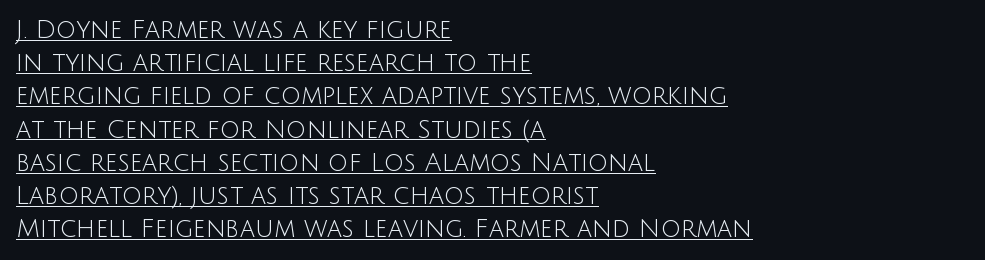
The image shows 25 px text type, upright; set left-aligned, normal line spacing (1.33x), normal letter spacing, underlined.
